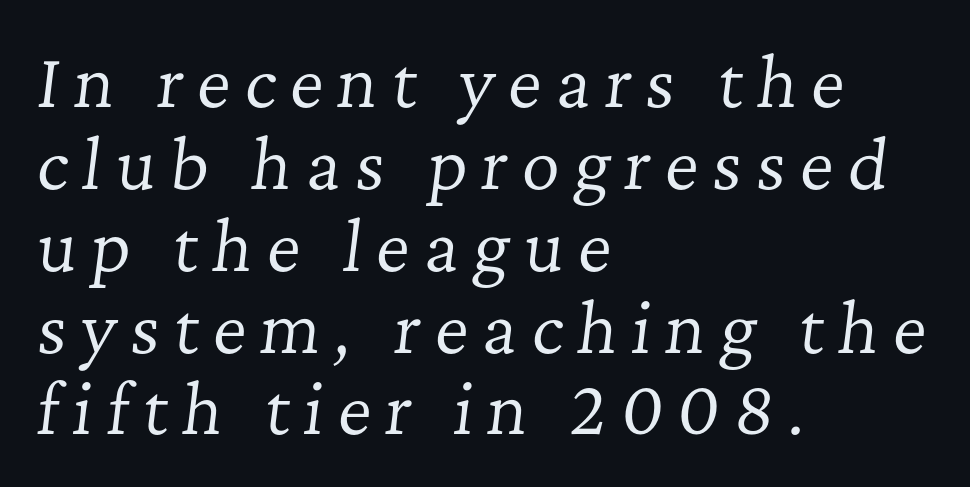
{"serif": "yes", "italic": "yes", "lean": "right", "slant_degrees": 7, "bold": "no", "weight": "regular", "width": "normal", "stroke_contrast": "low", "x_height": "medium", "monospaced": "no", "underline": "no", "align": "left", "line_spacing_ratio": 1.24, "letter_spacing": "wide", "letter_spacing_em": 0.21, "glyph_px": 66}
